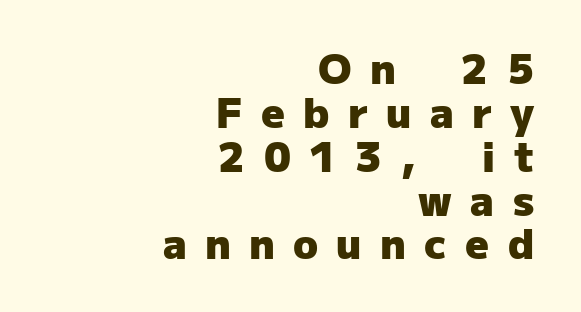
Q: Is the text bold? A: Yes.
Q: Is the text italic (slanted)? A: No, it is upright.
Q: Is the typeface a serif or a sans-serif typeface? A: Sans-serif.
Q: Is the text underlined? A: No.
Q: How is the paragraph aligned? A: Right-aligned.
Q: Is the spacing between letters normal or unusually wide? A: Unusually wide.
Q: Is the spacing between lines tight, normal or loose? A: Tight.
Q: Width (condensed, normal, or wide)? A: Normal.
Q: Stroke contrast? A: Low.
Q: x-height? A: Medium.
Q: Monospaced? A: No.
